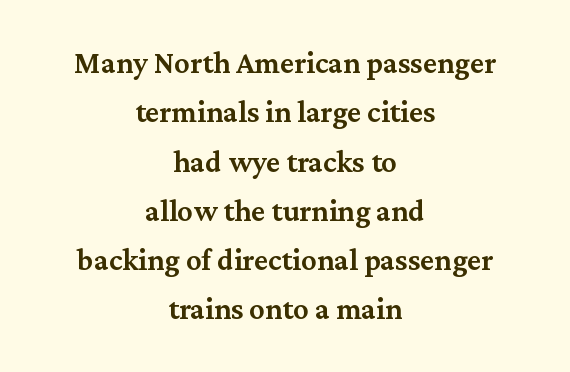
{"serif": "yes", "italic": "no", "bold": "semi", "weight": "semibold", "width": "normal", "stroke_contrast": "medium", "x_height": "medium", "monospaced": "no", "underline": "no", "align": "center", "line_spacing": "normal", "line_spacing_ratio": 1.59, "letter_spacing": "normal", "letter_spacing_em": 0.0, "glyph_px": 31}
